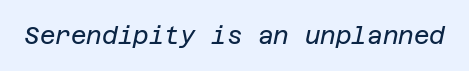
The image shows 24 px text type, italic (leaning right); set normal letter spacing, not underlined.
